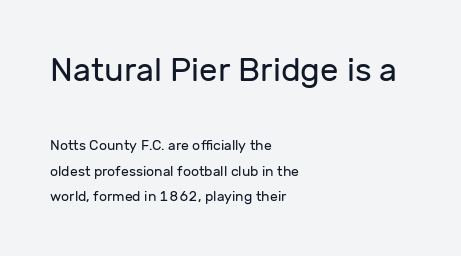
{"serif": "no", "italic": "no", "bold": "no", "weight": "regular", "width": "normal", "stroke_contrast": "low", "x_height": "medium", "monospaced": "no", "underline": "no", "align": "left", "line_spacing_ratio": 1.82, "letter_spacing": "normal", "letter_spacing_em": 0.0, "larger_block": "first", "size_ratio": 2.36, "glyph_px": 33}
